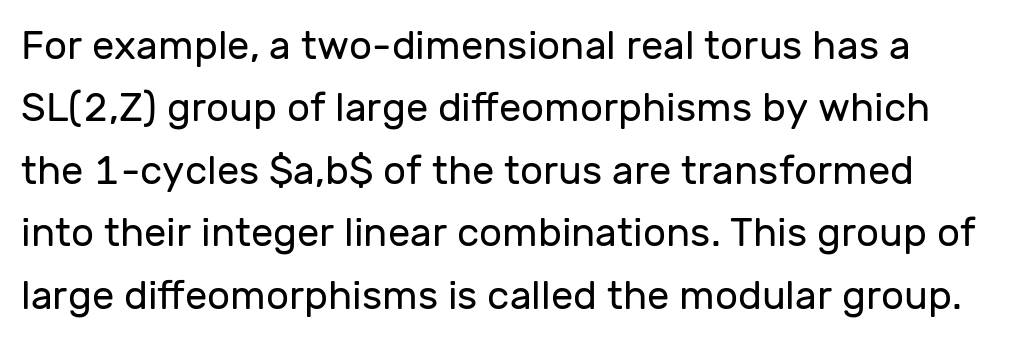
{"serif": "no", "italic": "no", "bold": "no", "weight": "regular", "width": "normal", "stroke_contrast": "low", "x_height": "medium", "monospaced": "no", "underline": "no", "line_spacing": "normal", "line_spacing_ratio": 1.56, "letter_spacing": "normal", "letter_spacing_em": 0.0, "glyph_px": 40}
